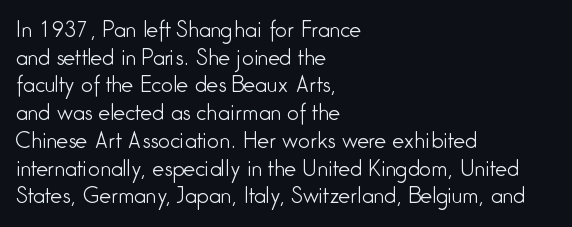
Q: Is the text bold? A: No.
Q: Is the text italic (slanted)? A: No, it is upright.
Q: Is the text underlined? A: No.
Q: How is the paragraph aligned? A: Left-aligned.
Q: Is the spacing between letters normal or unusually wide? A: Normal.
Q: Is the spacing between lines tight, normal or loose? A: Normal.
